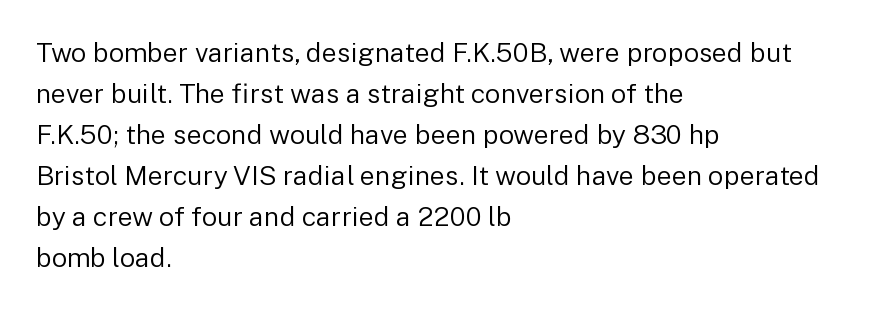
Q: Is the text bold? A: No.
Q: Is the text italic (slanted)? A: No, it is upright.
Q: Is the text underlined? A: No.
Q: How is the paragraph aligned? A: Left-aligned.
Q: Is the spacing between letters normal or unusually wide? A: Normal.
Q: Is the spacing between lines tight, normal or loose? A: Normal.
